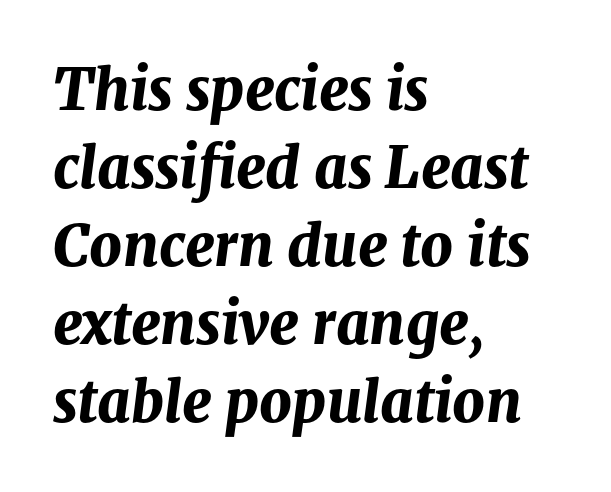
Leading: standard. How are the letters spaced? Ordinarily, with no added tracking. Descenders are the only things crossing below the line. You can tell it's italic because the verticals aren't actually vertical. Horizontally, the lines are justified to the leading edge only.
